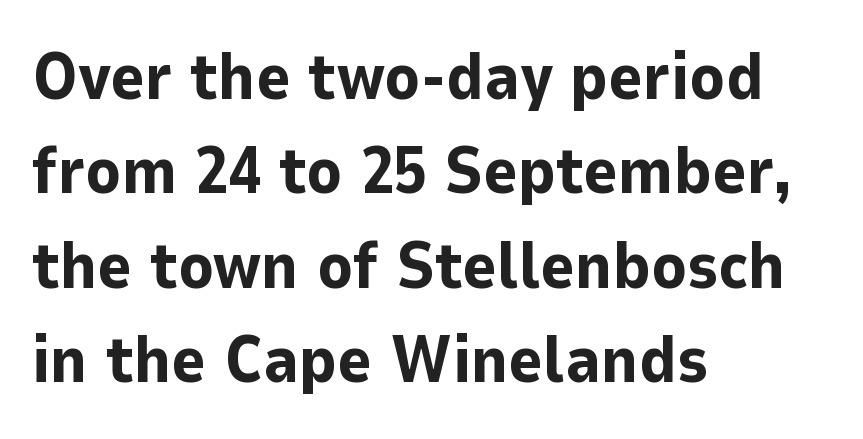
The text was rendered using a sans face with plain stroke endings. Check the space under the baseline: it is left empty. Quick note: interline space is typical. The letterforms sit shoulder to shoulder at normal distance. Italic: no, the glyphs are upright roman. A dark, heavy texture on the line: the type is bold.
